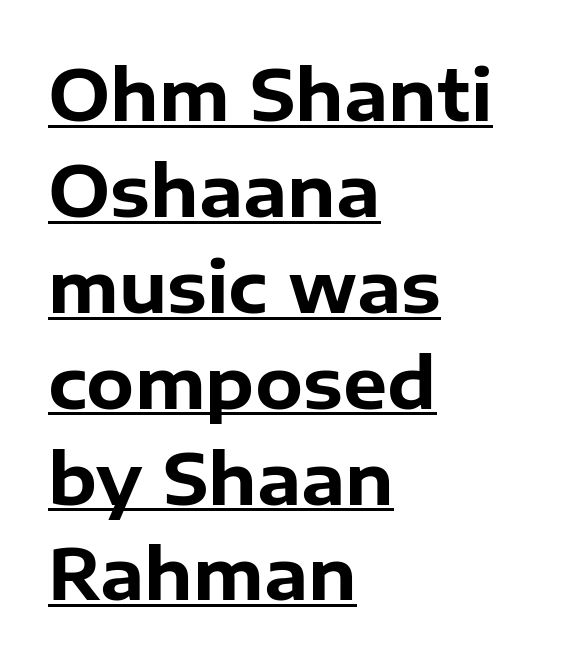
{"serif": "no", "italic": "no", "bold": "yes", "weight": "bold", "width": "normal", "stroke_contrast": "low", "x_height": "medium", "monospaced": "no", "underline": "yes", "align": "left", "line_spacing": "normal", "line_spacing_ratio": 1.37, "letter_spacing": "normal", "letter_spacing_em": 0.0, "glyph_px": 70}
